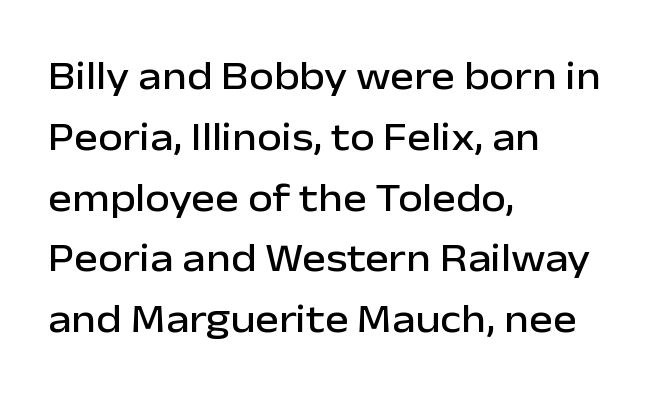
This sample uses plain, unmodified letter spacing. Stroke terminals: plain, sans-serif. Whoever set this chose a conventional vertical rhythm. In terms of posture, this sample is upright.
